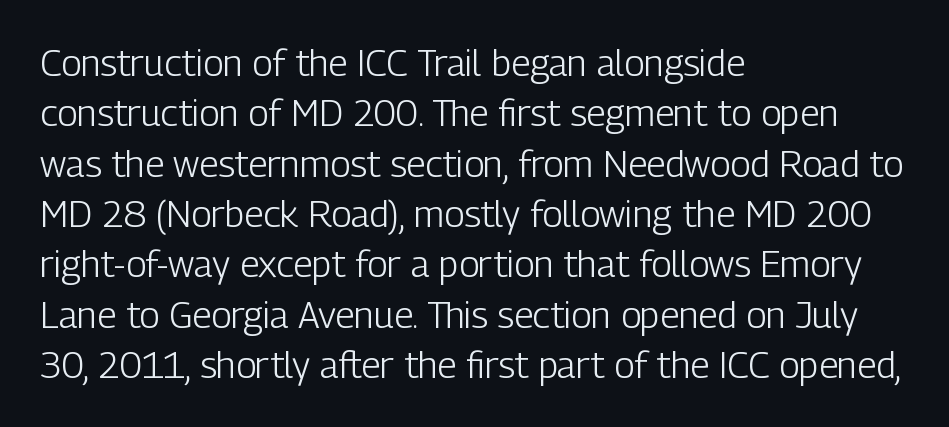
{"serif": "no", "italic": "no", "bold": "no", "weight": "light", "width": "condensed", "stroke_contrast": "low", "x_height": "medium", "monospaced": "no", "underline": "no", "align": "left", "line_spacing": "normal", "line_spacing_ratio": 1.36, "letter_spacing": "normal", "letter_spacing_em": 0.0, "glyph_px": 37}
